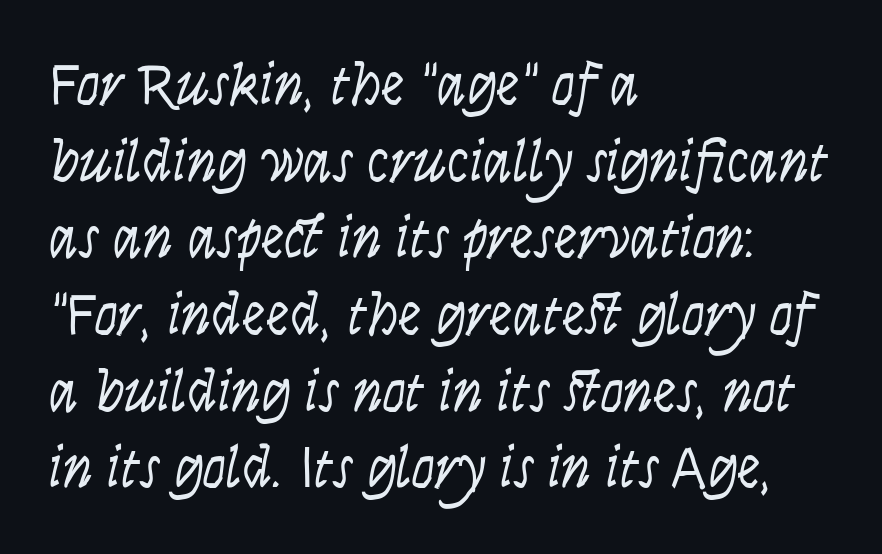
Leftover space on each line is placed entirely after the last word. Note the varied advance widths — an 'i' is clearly narrower than an 'm'. The text carries the slant typical of an italic or oblique font. In terms of letterspacing, this is plain default setting. A clean baseline with only descenders dipping below it. Line spacing here is normal.
